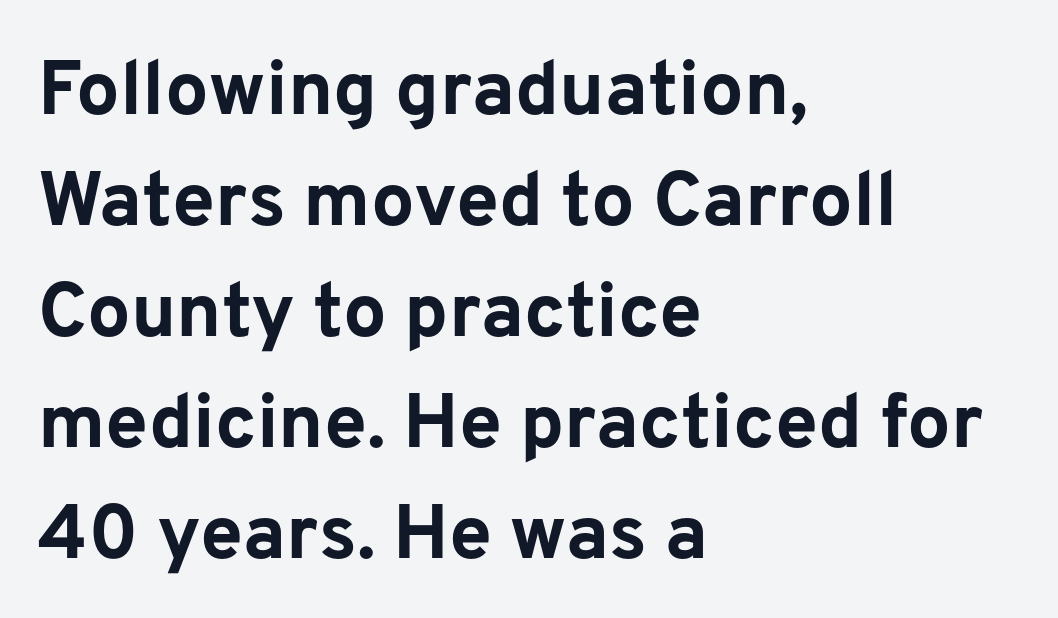
Q: Is the text bold? A: Yes.
Q: Is the text italic (slanted)? A: No, it is upright.
Q: Is the typeface a serif or a sans-serif typeface? A: Sans-serif.
Q: Is the text underlined? A: No.
Q: How is the paragraph aligned? A: Left-aligned.
Q: Is the spacing between letters normal or unusually wide? A: Normal.
Q: Is the spacing between lines tight, normal or loose? A: Normal.
Q: Width (condensed, normal, or wide)? A: Normal.
Q: Stroke contrast? A: Low.
Q: x-height? A: Medium.
Q: Monospaced? A: No.
